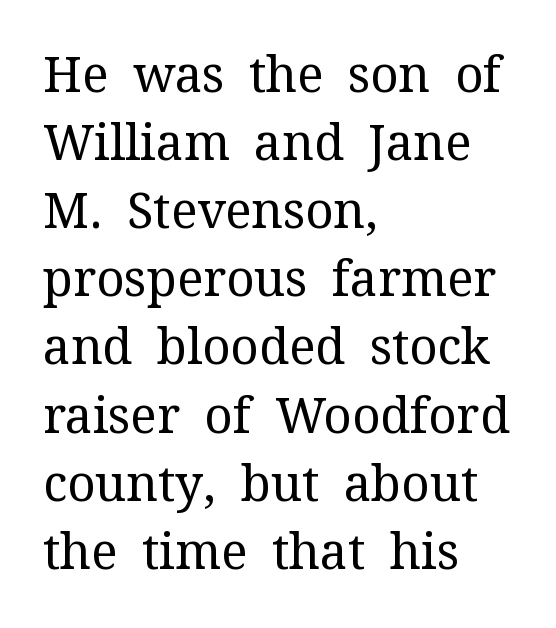
{"serif": "yes", "italic": "no", "bold": "no", "weight": "regular", "width": "normal", "stroke_contrast": "medium", "x_height": "medium", "monospaced": "no", "underline": "no", "align": "left", "line_spacing": "normal", "line_spacing_ratio": 1.39, "letter_spacing": "normal", "letter_spacing_em": 0.0, "glyph_px": 49}
